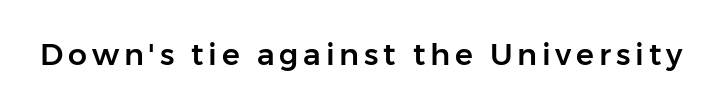
{"serif": "no", "italic": "no", "width": "normal", "stroke_contrast": "low", "x_height": "medium", "monospaced": "no", "underline": "no", "glyph_px": 30}
